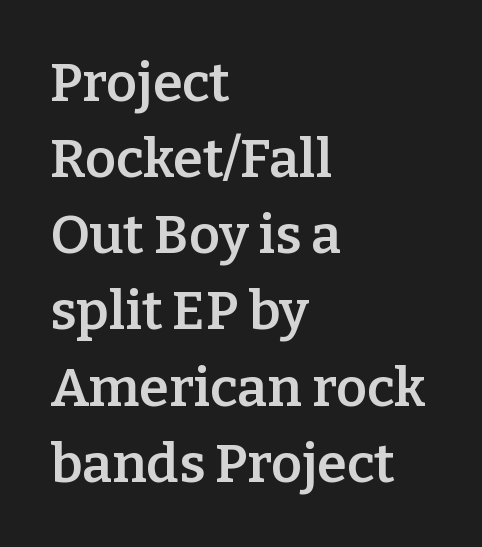
The text block is weighted toward the left margin, trailing off unevenly rightward. Ascenders rise straight up at ninety degrees. Look at the bottom of the vertical strokes: they flare into serifs here. Do the characters align in a grid? No, the font is proportional.
